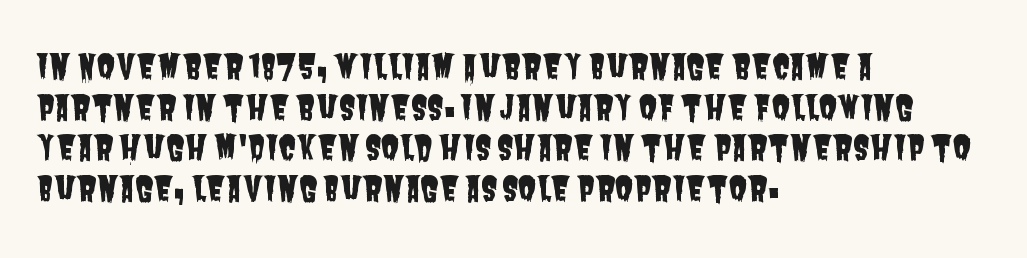
The letters advance in unequal steps, a hallmark of proportional type. Characters follow at the spacing the type designer built in. The typesetter chose a ragged-right arrangement here. Descenders hang freely into open space. A sans-serif font was chosen for this passage.
